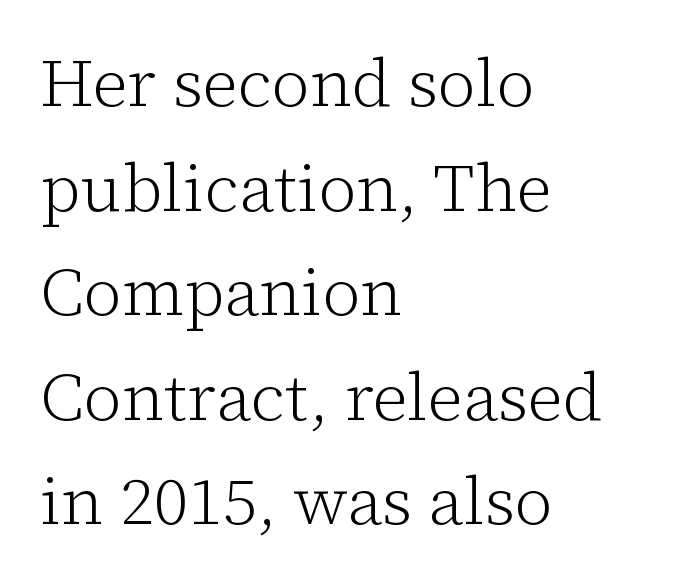
Q: Is the text bold? A: No.
Q: Is the text italic (slanted)? A: No, it is upright.
Q: Is the typeface a serif or a sans-serif typeface? A: Serif.
Q: Is the text underlined? A: No.
Q: How is the paragraph aligned? A: Left-aligned.
Q: Is the spacing between letters normal or unusually wide? A: Normal.
Q: Is the spacing between lines tight, normal or loose? A: Normal.
Q: Width (condensed, normal, or wide)? A: Normal.
Q: Stroke contrast? A: Low.
Q: x-height? A: Medium.
Q: Monospaced? A: No.
